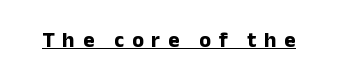
{"italic": "no", "bold": "yes", "underline": "yes", "letter_spacing": "wide", "letter_spacing_em": 0.35, "glyph_px": 22}
